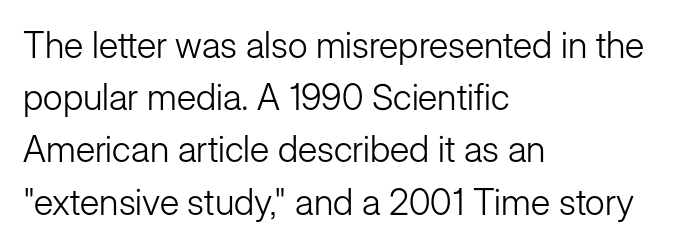
The image shows 36 px light sans-serif type, upright; set left-aligned, normal line spacing (1.45x), normal letter spacing, not underlined; low stroke contrast and a medium x-height.
